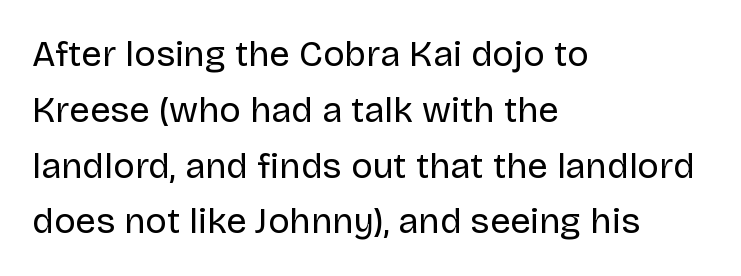
Looks like regular typesetting: each glyph gets only the width it needs. Underline: absent. The block of text has a typical density, with ordinary space between rows. Regarding serifs, this sample does without them. The ragged edge is on the right, which tells us the setting is flush left. Here the glyphs are tracked normally, forming tight word shapes.
